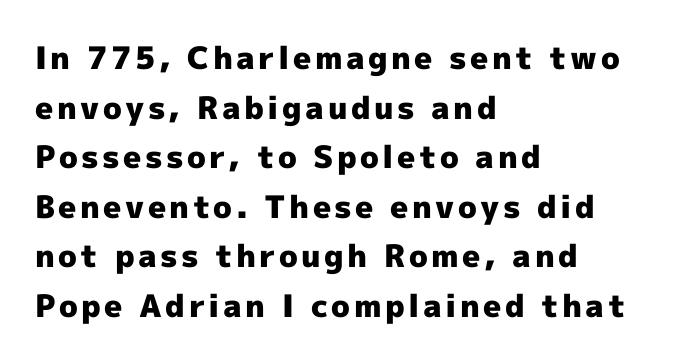
Q: Is the text bold? A: Yes.
Q: Is the text italic (slanted)? A: No, it is upright.
Q: Is the typeface a serif or a sans-serif typeface? A: Sans-serif.
Q: Is the text underlined? A: No.
Q: How is the paragraph aligned? A: Left-aligned.
Q: Is the spacing between lines tight, normal or loose? A: Normal.
Q: Width (condensed, normal, or wide)? A: Normal.
Q: x-height? A: Medium.
Q: Monospaced? A: No.
